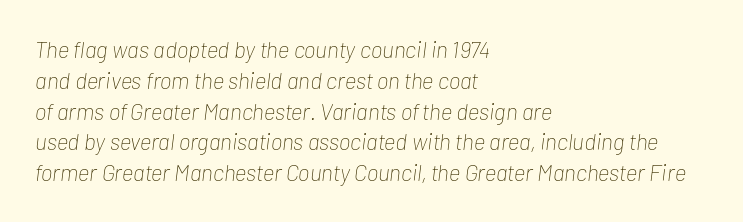
Q: Is the text bold? A: No.
Q: Is the text italic (slanted)? A: Yes, it leans right by about 7 degrees.
Q: Is the text underlined? A: No.
Q: How is the paragraph aligned? A: Left-aligned.
Q: Is the spacing between letters normal or unusually wide? A: Normal.
Q: Is the spacing between lines tight, normal or loose? A: Normal.
